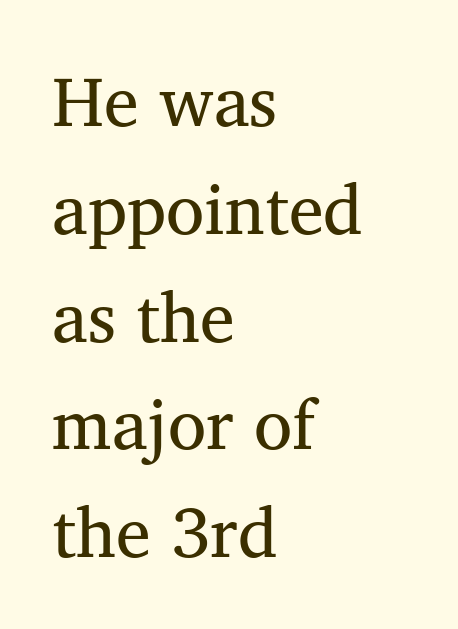
This sample uses plain, unmodified letter spacing. Look at the bottom of the vertical strokes: they flare into serifs here. Think standard paragraph weight, or any step lighter than that. This sample has the flowing, uneven cadence of proportional lettering. Typeset ragged right — the left edge is the straight one.
